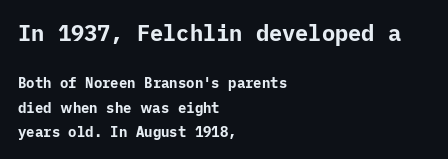
{"italic": "no", "bold": "yes", "underline": "no", "align": "left", "line_spacing_ratio": 1.72, "letter_spacing": "normal", "letter_spacing_em": 0.0, "larger_block": "first", "size_ratio": 1.57, "glyph_px": 22}
